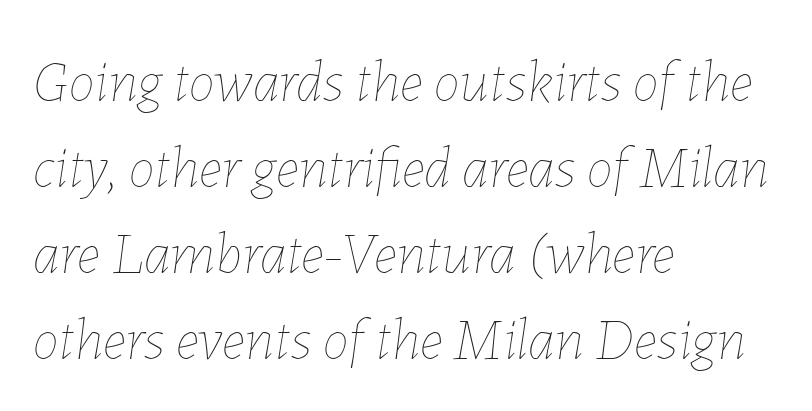
Q: Is the text bold? A: No.
Q: Is the text italic (slanted)? A: Yes, it leans right by about 7 degrees.
Q: Is the text underlined? A: No.
Q: How is the paragraph aligned? A: Left-aligned.
Q: Is the spacing between letters normal or unusually wide? A: Normal.
Q: Is the spacing between lines tight, normal or loose? A: Normal.
Q: Width (condensed, normal, or wide)? A: Normal.
Q: Stroke contrast? A: Low.
Q: x-height? A: Medium.
Q: Monospaced? A: No.
